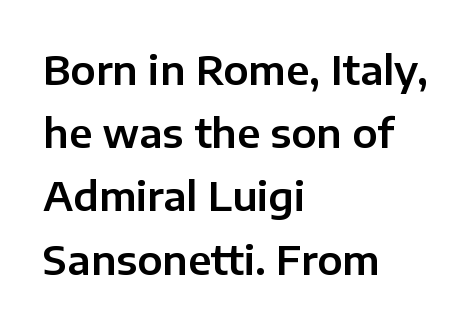
The image shows 40 px sans-serif type, upright; set left-aligned, normal line spacing (1.58x), normal letter spacing, not underlined; low stroke contrast and a medium x-height.
